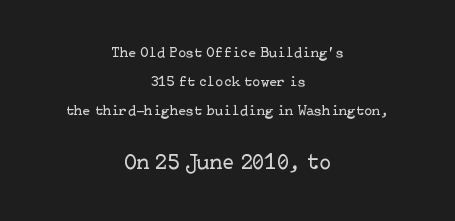
Leading is clearly above the norm, producing a sparse column. The passage shown begins with its smaller block and ends with its larger one. Has an underline been added? It has not. The font's upright variant was chosen for this text. If you folded the block vertically in half, each line would mirror itself in length. The letters sit at their default tracking, neither squeezed nor spread.
